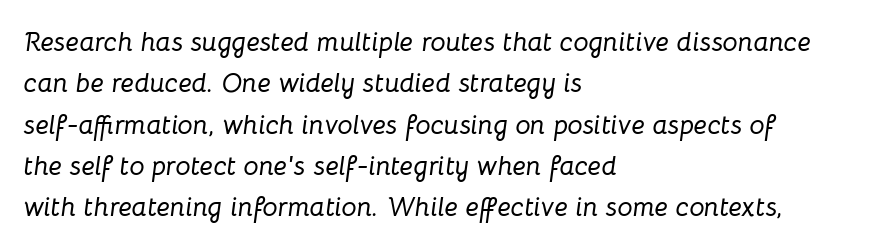
The image shows 27 px text type, italic (leaning right); set left-aligned, normal line spacing (1.53x), normal letter spacing, not underlined.
